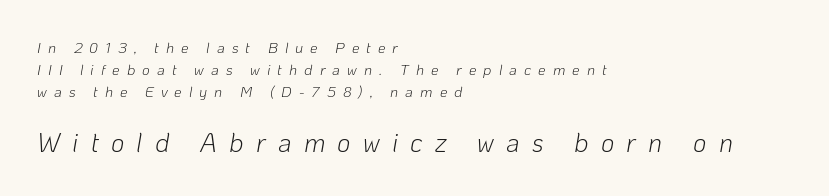
Q: Is the text bold? A: No.
Q: Is the text italic (slanted)? A: Yes, it leans right by about 10 degrees.
Q: Is the text underlined? A: No.
Q: How is the paragraph aligned? A: Left-aligned.
Q: Is the spacing between letters normal or unusually wide? A: Unusually wide.
Q: Is the spacing between lines tight, normal or loose? A: Normal.
Q: Which block of text is set in a larger size, the first (top) or the second (bottom)? A: The second (bottom) one.
